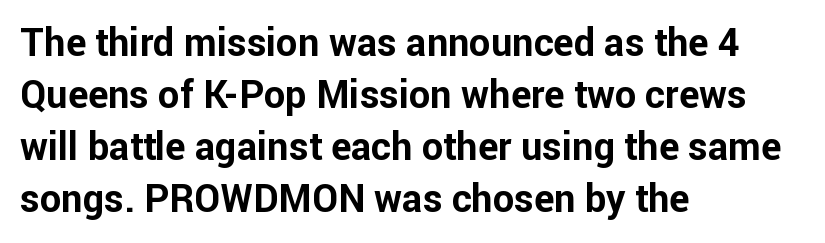
Q: Is the text bold? A: Yes.
Q: Is the text italic (slanted)? A: No, it is upright.
Q: Is the typeface a serif or a sans-serif typeface? A: Sans-serif.
Q: Is the text underlined? A: No.
Q: How is the paragraph aligned? A: Left-aligned.
Q: Is the spacing between letters normal or unusually wide? A: Normal.
Q: Is the spacing between lines tight, normal or loose? A: Normal.
Q: Width (condensed, normal, or wide)? A: Normal.
Q: Stroke contrast? A: Low.
Q: x-height? A: Medium.
Q: Monospaced? A: No.
